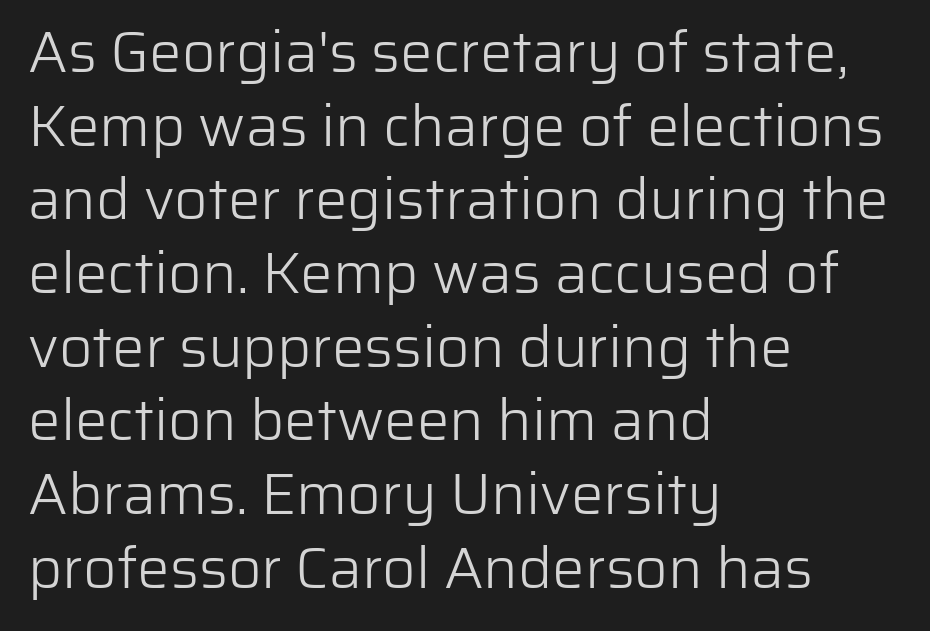
The image shows 58 px light sans-serif type, upright; set left-aligned, normal line spacing (1.27x), normal letter spacing, not underlined; low stroke contrast and a medium x-height.
